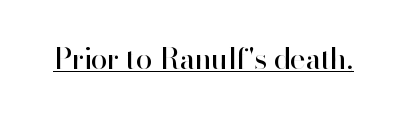
Q: Is the text bold? A: No.
Q: Is the text italic (slanted)? A: No, it is upright.
Q: Is the typeface a serif or a sans-serif typeface? A: Sans-serif.
Q: Is the text underlined? A: Yes.
Q: Is the spacing between letters normal or unusually wide? A: Normal.
Q: Width (condensed, normal, or wide)? A: Normal.
Q: Stroke contrast? A: High.
Q: x-height? A: Small.
Q: Monospaced? A: No.
